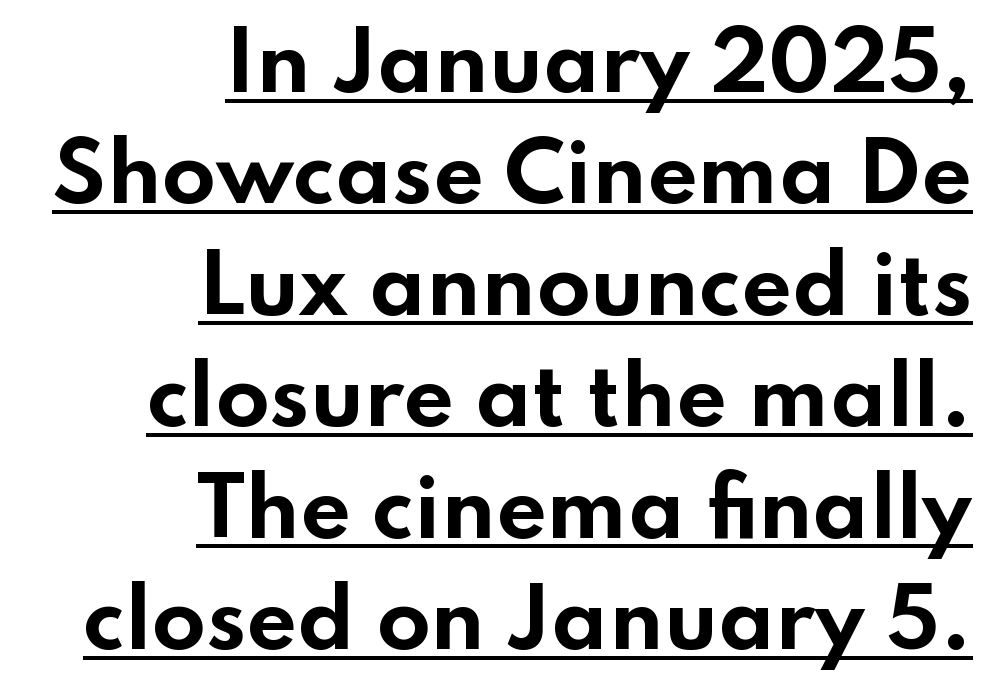
Q: Is the text bold? A: Yes.
Q: Is the text italic (slanted)? A: No, it is upright.
Q: Is the typeface a serif or a sans-serif typeface? A: Sans-serif.
Q: Is the text underlined? A: Yes.
Q: How is the paragraph aligned? A: Right-aligned.
Q: Is the spacing between letters normal or unusually wide? A: Normal.
Q: Is the spacing between lines tight, normal or loose? A: Normal.
Q: Width (condensed, normal, or wide)? A: Wide.
Q: Stroke contrast? A: Low.
Q: x-height? A: Small.
Q: Monospaced? A: No.
